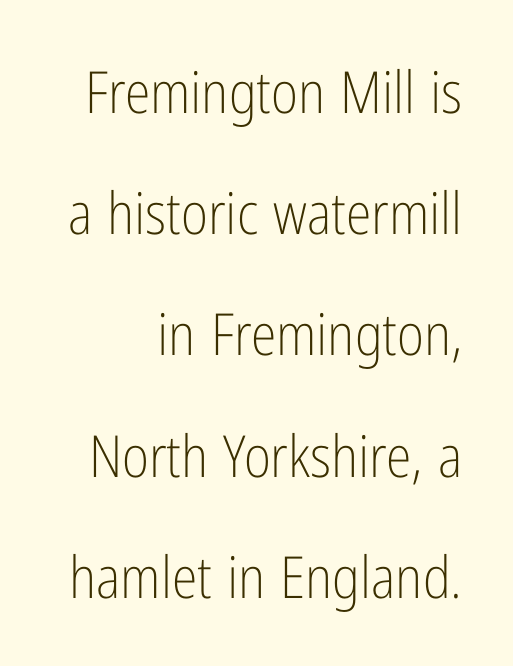
{"serif": "no", "italic": "no", "bold": "no", "weight": "light", "width": "condensed", "stroke_contrast": "low", "x_height": "medium", "monospaced": "no", "underline": "no", "align": "right", "line_spacing": "loose", "line_spacing_ratio": 2.09, "letter_spacing": "normal", "letter_spacing_em": 0.0, "glyph_px": 58}
